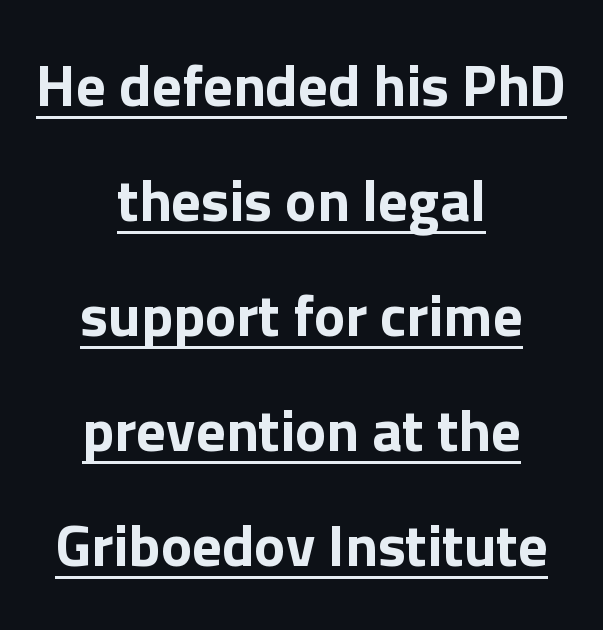
The image shows 59 px sans-serif type, upright; set centered, loose line spacing (1.95x), normal letter spacing, underlined; low stroke contrast and a medium x-height.
